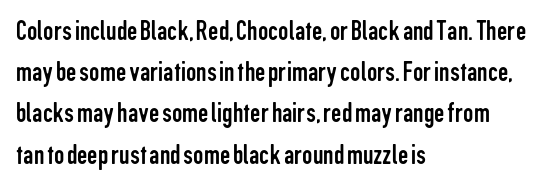
Q: Is the text bold? A: No.
Q: Is the text italic (slanted)? A: No, it is upright.
Q: Is the typeface a serif or a sans-serif typeface? A: Sans-serif.
Q: Is the text underlined? A: No.
Q: How is the paragraph aligned? A: Left-aligned.
Q: Is the spacing between letters normal or unusually wide? A: Normal.
Q: Is the spacing between lines tight, normal or loose? A: Normal.
Q: Width (condensed, normal, or wide)? A: Condensed.
Q: Stroke contrast? A: Low.
Q: x-height? A: Medium.
Q: Monospaced? A: No.
